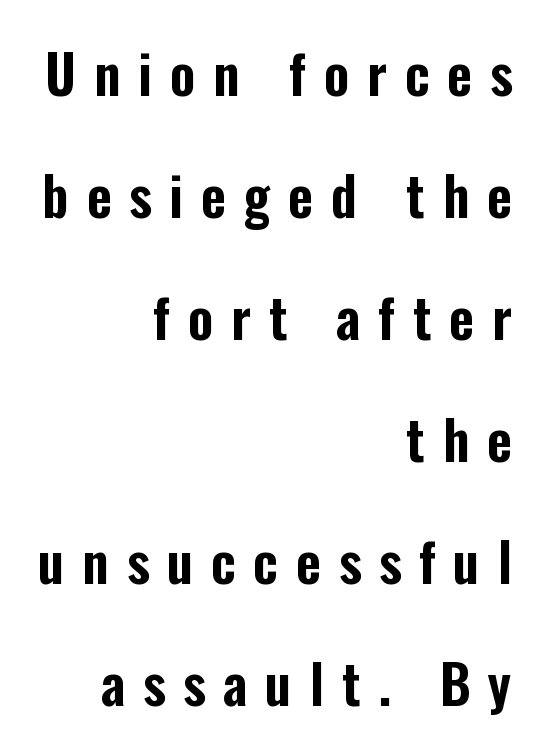
Q: Is the text italic (slanted)? A: No, it is upright.
Q: Is the typeface a serif or a sans-serif typeface? A: Sans-serif.
Q: Is the text underlined? A: No.
Q: How is the paragraph aligned? A: Right-aligned.
Q: Is the spacing between letters normal or unusually wide? A: Unusually wide.
Q: Is the spacing between lines tight, normal or loose? A: Loose.
Q: Width (condensed, normal, or wide)? A: Condensed.
Q: Stroke contrast? A: Low.
Q: x-height? A: Medium.
Q: Monospaced? A: No.
